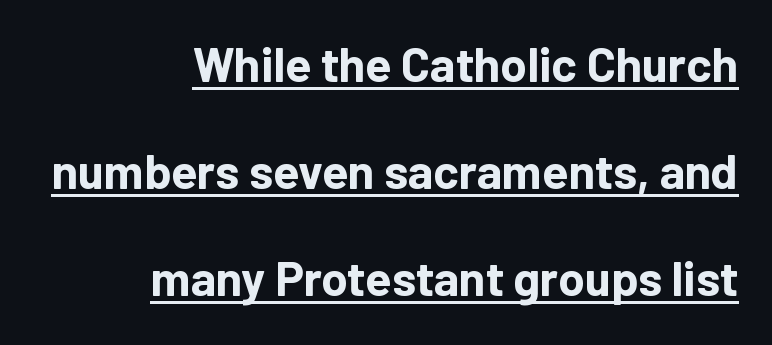
Q: Is the text bold? A: Yes.
Q: Is the text italic (slanted)? A: No, it is upright.
Q: Is the typeface a serif or a sans-serif typeface? A: Sans-serif.
Q: Is the text underlined? A: Yes.
Q: How is the paragraph aligned? A: Right-aligned.
Q: Is the spacing between letters normal or unusually wide? A: Normal.
Q: Is the spacing between lines tight, normal or loose? A: Loose.
Q: Width (condensed, normal, or wide)? A: Normal.
Q: Stroke contrast? A: Low.
Q: x-height? A: Medium.
Q: Monospaced? A: No.
